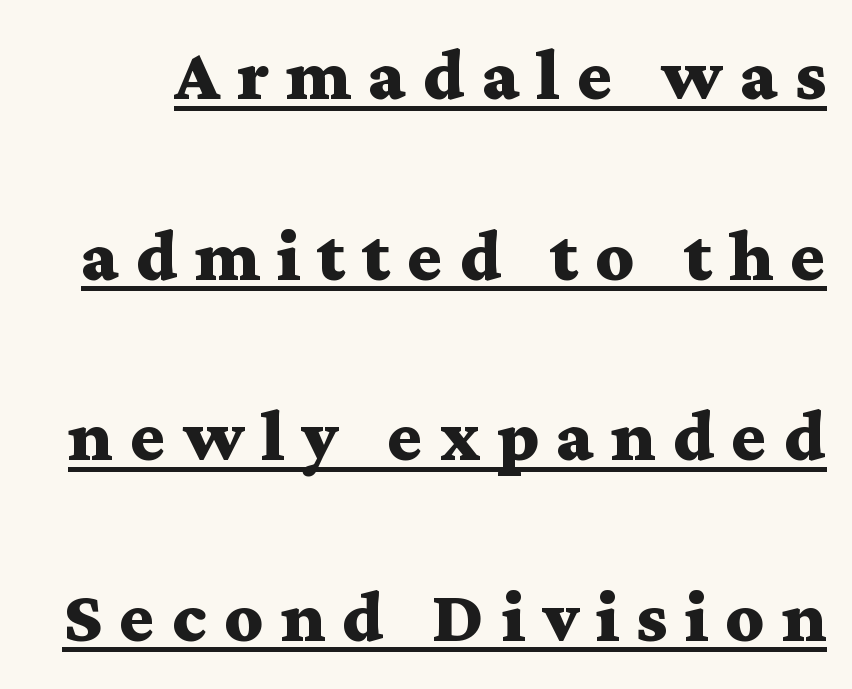
Q: Is the text bold? A: Yes.
Q: Is the text italic (slanted)? A: No, it is upright.
Q: Is the typeface a serif or a sans-serif typeface? A: Serif.
Q: Is the text underlined? A: Yes.
Q: Is the spacing between letters normal or unusually wide? A: Unusually wide.
Q: Is the spacing between lines tight, normal or loose? A: Loose.
Q: Width (condensed, normal, or wide)? A: Wide.
Q: Stroke contrast? A: Medium.
Q: x-height? A: Medium.
Q: Monospaced? A: No.
